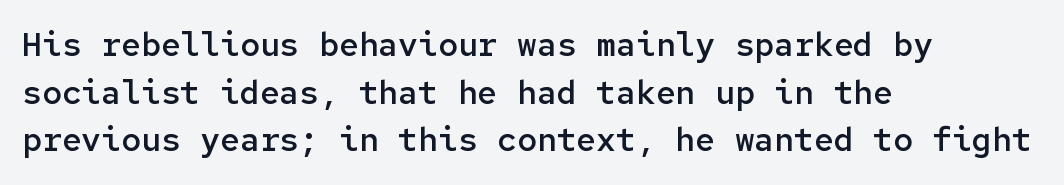
Q: Is the text bold? A: Semi-bold.
Q: Is the text italic (slanted)? A: No, it is upright.
Q: Is the typeface a serif or a sans-serif typeface? A: Sans-serif.
Q: Is the text underlined? A: No.
Q: How is the paragraph aligned? A: Left-aligned.
Q: Is the spacing between letters normal or unusually wide? A: Normal.
Q: Is the spacing between lines tight, normal or loose? A: Normal.
Q: Width (condensed, normal, or wide)? A: Normal.
Q: Stroke contrast? A: Low.
Q: x-height? A: Medium.
Q: Monospaced? A: Yes.
